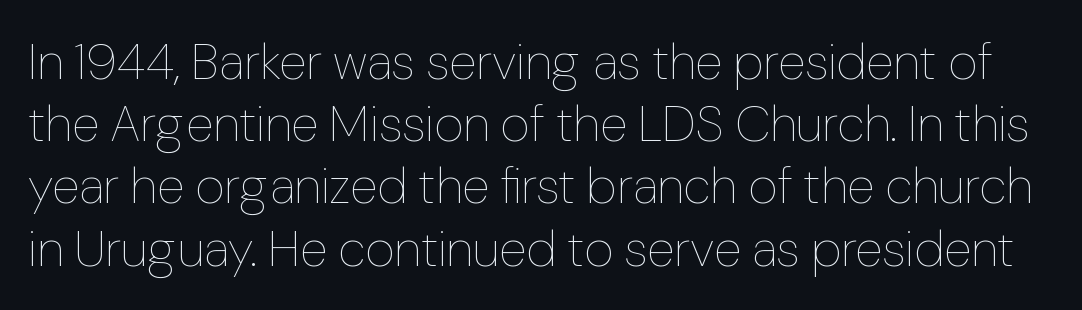
The image shows 51 px thin type, upright; set line spacing 1.22x, normal letter spacing, not underlined; low stroke contrast and a medium x-height.
